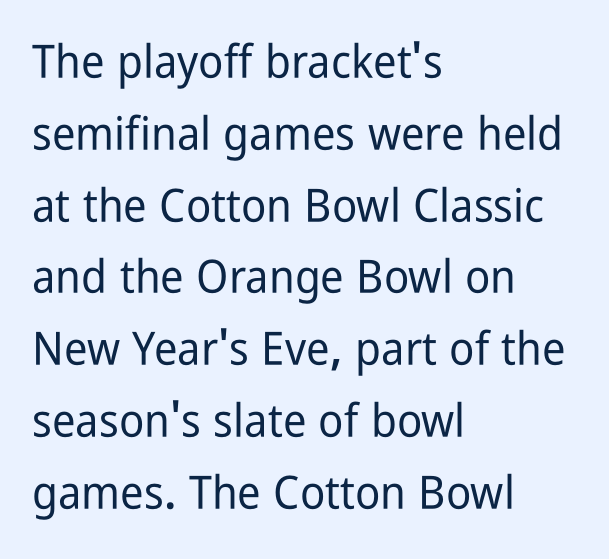
Serifs: no, the terminals of the letterforms are clean. The compositor pushed each line to the left boundary. A roman cut, with each character standing at attention. The area under the type is left untouched.
